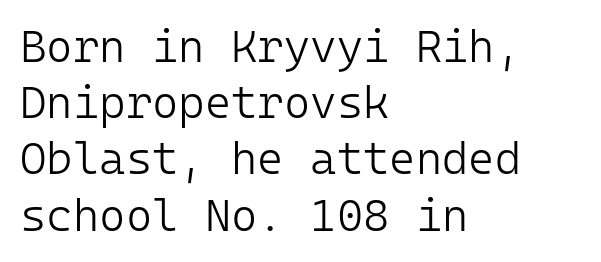
The image shows 45 px light sans-serif type, upright, monospaced; set left-aligned, normal line spacing (1.25x), normal letter spacing, not underlined; low stroke contrast and a medium x-height.
